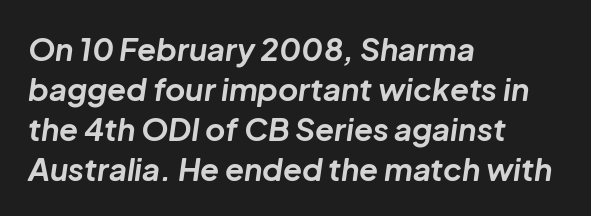
The designer left line spacing at the default. This is oblique type, the kind used for emphasis or titles. Character widths vary here, with narrow letters taking less room than wide ones. The foot of each line stays bare and open.
